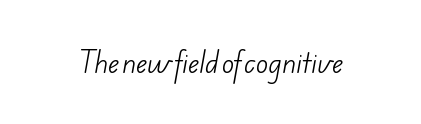
{"bold": "no", "underline": "no", "letter_spacing": "normal", "letter_spacing_em": 0.0, "glyph_px": 26}
